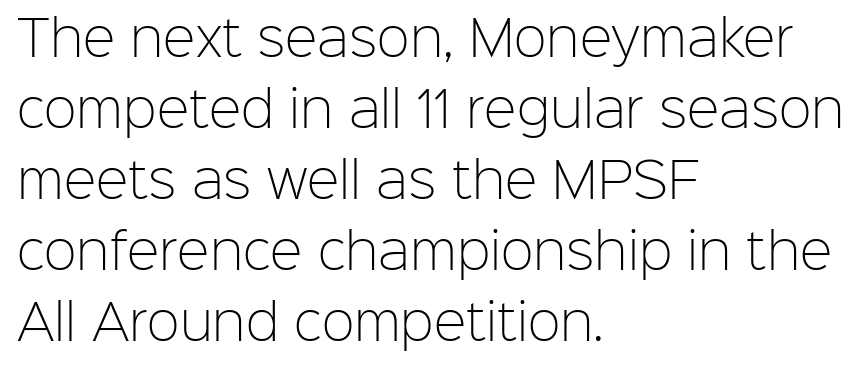
Q: Is the text bold? A: No.
Q: Is the text italic (slanted)? A: No, it is upright.
Q: Is the typeface a serif or a sans-serif typeface? A: Sans-serif.
Q: Is the text underlined? A: No.
Q: How is the paragraph aligned? A: Left-aligned.
Q: Is the spacing between letters normal or unusually wide? A: Normal.
Q: Is the spacing between lines tight, normal or loose? A: Normal.
Q: Width (condensed, normal, or wide)? A: Normal.
Q: Stroke contrast? A: Low.
Q: x-height? A: Medium.
Q: Monospaced? A: No.
